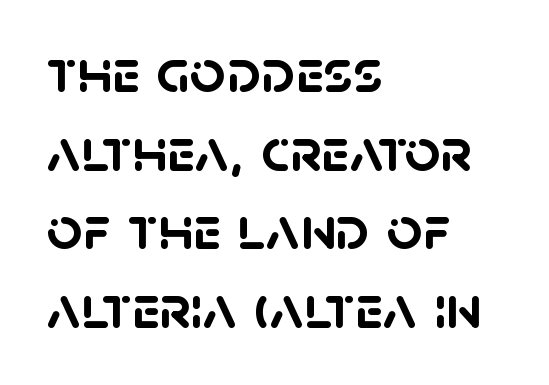
The characters display no serif detailing; their extremities are plain. Proportional: the letters do not fall into vertical columns. Beneath every word, the page is bare. Is the letter spacing exaggerated? No — it looks like the ordinary default.
